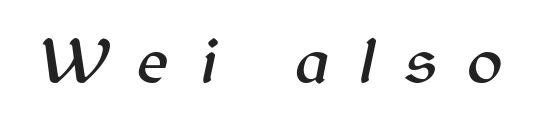
Lines of text with bare space underneath. Note the varied advance widths — an 'i' is clearly narrower than an 'm'. Between one letter and the next there's a generous, obvious gap. A typesetter would mark this as italic.
